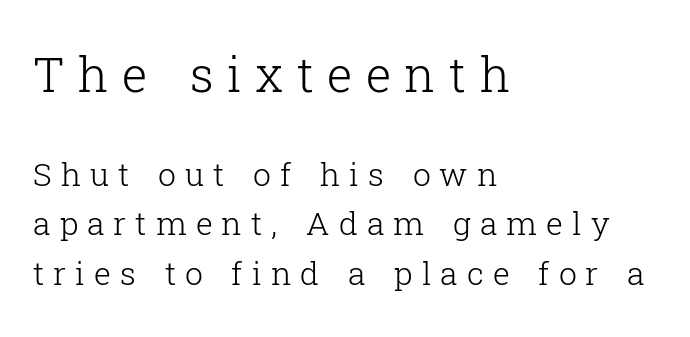
The image shows 48 px light serif type, upright; set left-aligned, normal line spacing (1.55x), unusually wide letter spacing (+0.28 em), not underlined; the first (top) block is 1.5x larger; low stroke contrast and a medium x-height.
